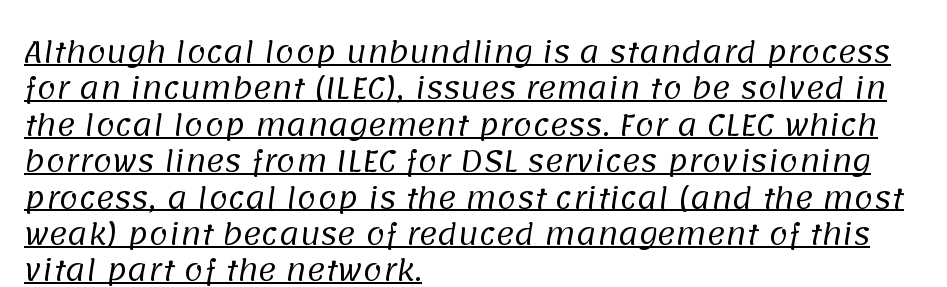
Q: Is the text bold? A: No.
Q: Is the typeface a serif or a sans-serif typeface? A: Sans-serif.
Q: Is the text underlined? A: Yes.
Q: How is the paragraph aligned? A: Left-aligned.
Q: Is the spacing between letters normal or unusually wide? A: Normal.
Q: Is the spacing between lines tight, normal or loose? A: Normal.
Q: Width (condensed, normal, or wide)? A: Normal.
Q: Stroke contrast? A: Low.
Q: x-height? A: Large.
Q: Monospaced? A: No.
